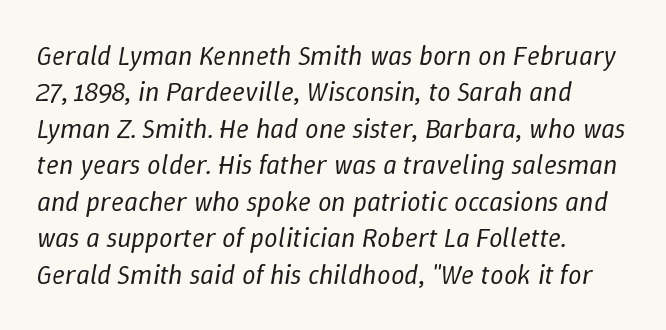
The image shows 27 px text type, italic (leaning right); set left-aligned, normal line spacing (1.35x), normal letter spacing, not underlined.
